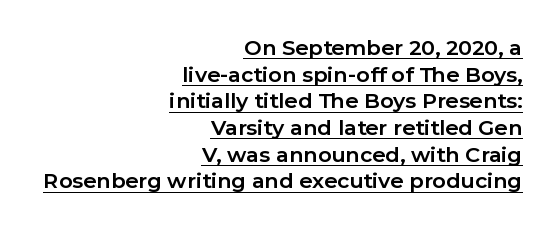
The image shows 21 px bold type, upright; set right-aligned, normal line spacing (1.27x), normal letter spacing, underlined.
